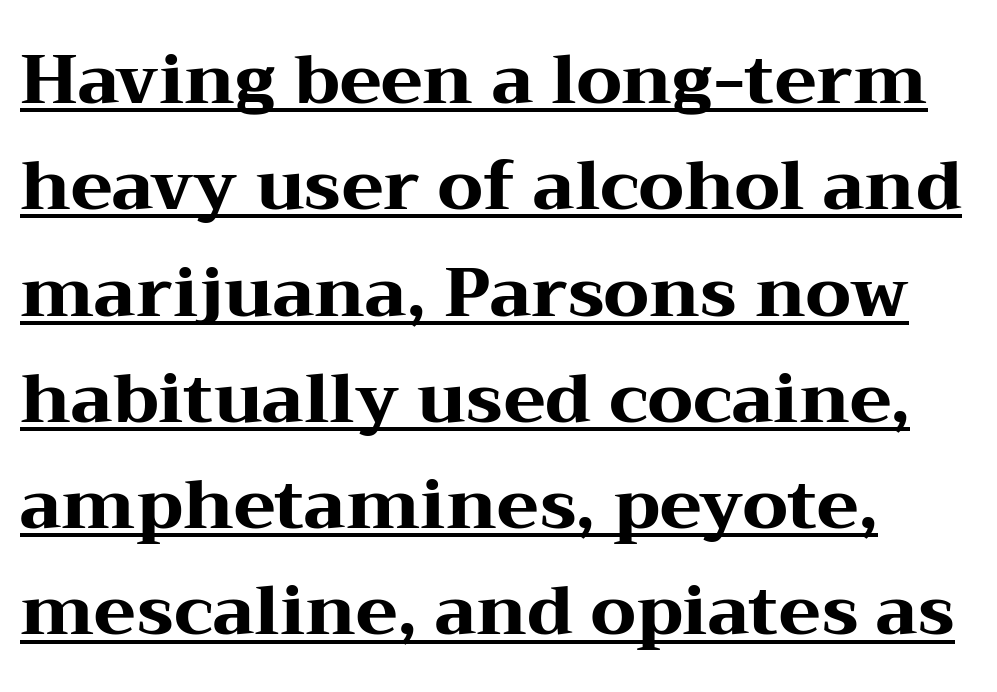
Q: Is the text bold? A: Yes.
Q: Is the text italic (slanted)? A: No, it is upright.
Q: Is the typeface a serif or a sans-serif typeface? A: Serif.
Q: Is the text underlined? A: Yes.
Q: How is the paragraph aligned? A: Left-aligned.
Q: Is the spacing between letters normal or unusually wide? A: Normal.
Q: Is the spacing between lines tight, normal or loose? A: Normal.
Q: Width (condensed, normal, or wide)? A: Wide.
Q: Stroke contrast? A: Medium.
Q: x-height? A: Medium.
Q: Monospaced? A: No.
